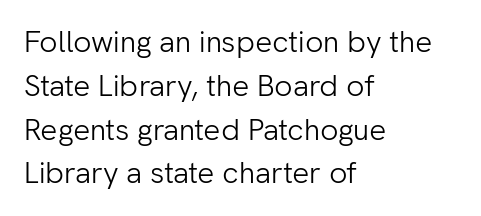
The letters stand upright; this is a roman face. The glyphs in this specimen are sans serif. Whoever set this chose a conventional vertical rhythm. Nothing unusual about the tracking: characters are spaced as the font intends. Alignment: flush left.
